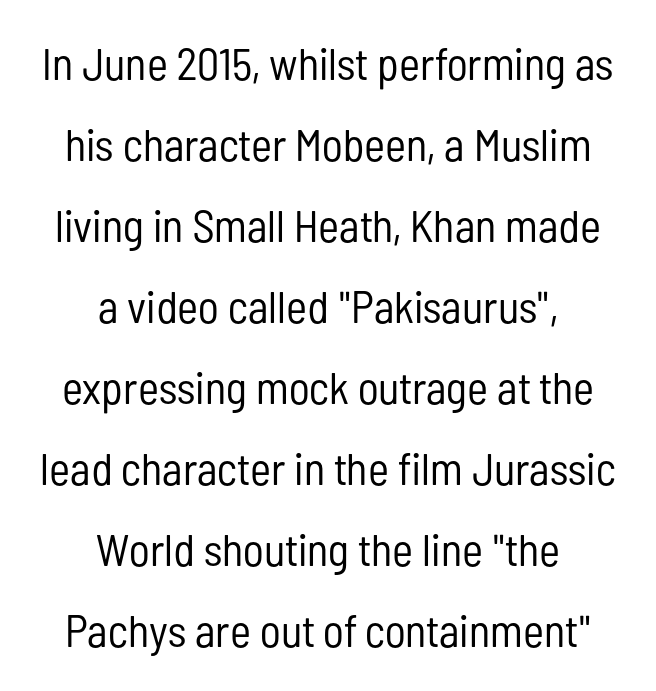
The image shows 45 px regular-weight, condensed sans-serif type, upright; set centered, line spacing 1.8x, normal letter spacing, not underlined; low stroke contrast and a medium x-height.
